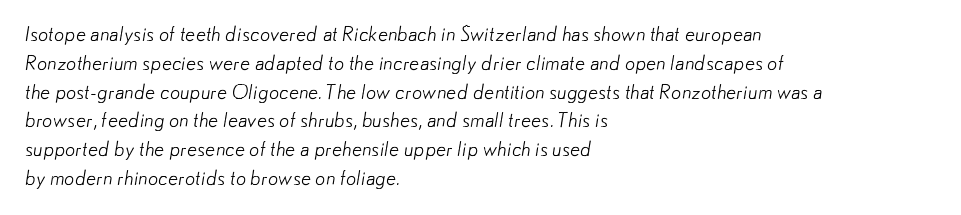
Q: Is the text bold? A: No.
Q: Is the text underlined? A: No.
Q: How is the paragraph aligned? A: Left-aligned.
Q: Is the spacing between letters normal or unusually wide? A: Normal.
Q: Is the spacing between lines tight, normal or loose? A: Normal.
